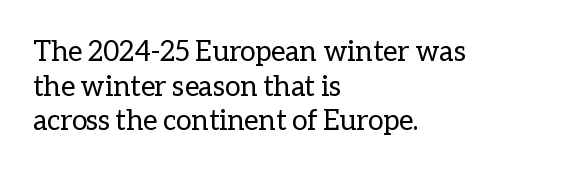
The specimen omits any rule beneath the text block's lines. Letter spacing: default. Each stroke keeps to a modest, everyday thickness or less. The passage is arranged the way most books set body copy — flush left. Unlike italic type, these characters show no tilt at all.
